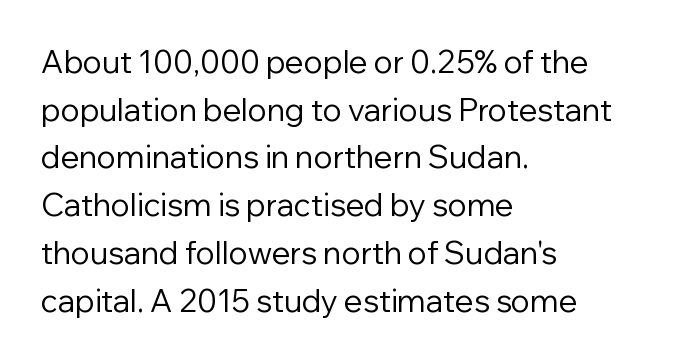
The image shows 31 px regular-weight sans-serif type, upright; set left-aligned, normal line spacing (1.54x), normal letter spacing, not underlined; low stroke contrast and a medium x-height.
